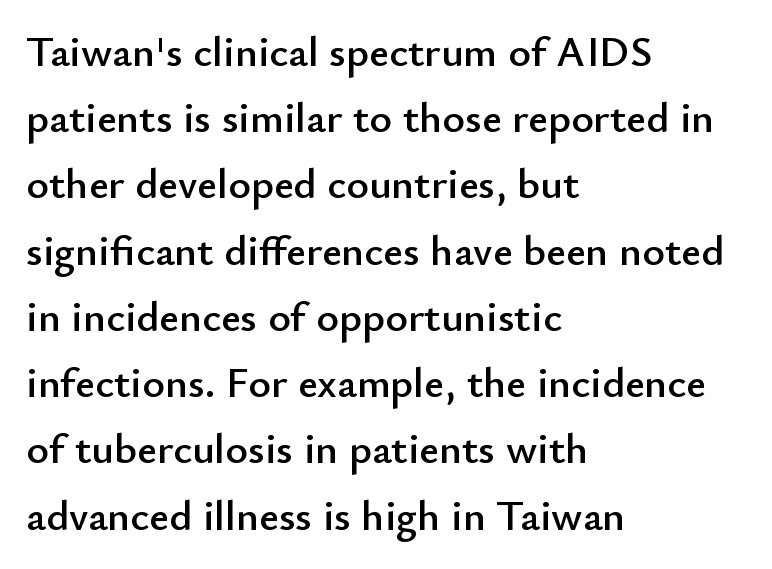
The image shows 43 px sans-serif type, upright; set left-aligned, normal line spacing (1.54x), normal letter spacing, not underlined; low stroke contrast and a small x-height.
